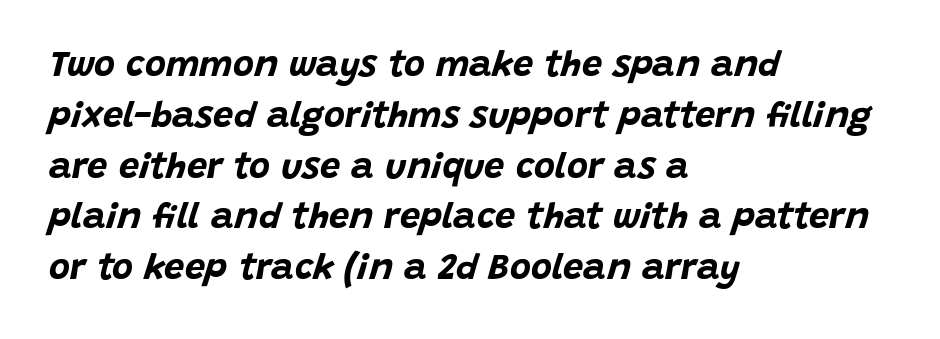
Q: Is the text bold? A: Yes.
Q: Is the text italic (slanted)? A: Yes, it leans right by about 15 degrees.
Q: Is the text underlined? A: No.
Q: How is the paragraph aligned? A: Left-aligned.
Q: Is the spacing between letters normal or unusually wide? A: Normal.
Q: Is the spacing between lines tight, normal or loose? A: Normal.
Q: Width (condensed, normal, or wide)? A: Normal.
Q: Stroke contrast? A: Low.
Q: x-height? A: Large.
Q: Monospaced? A: No.
